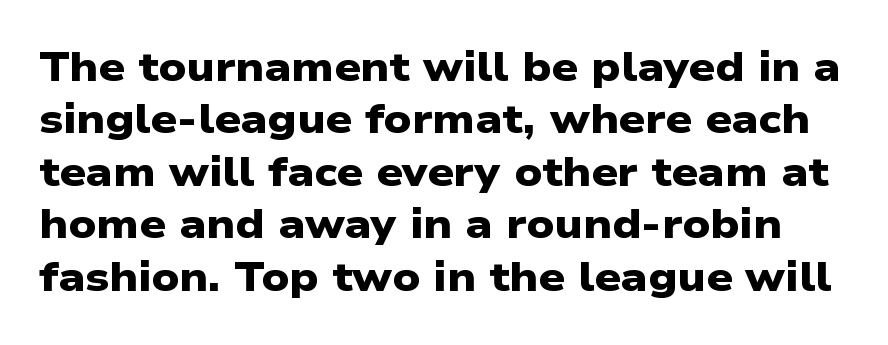
The image shows 41 px heavy, wide sans-serif type; set normal line spacing (1.28x), normal letter spacing, not underlined; low stroke contrast and a medium x-height.
